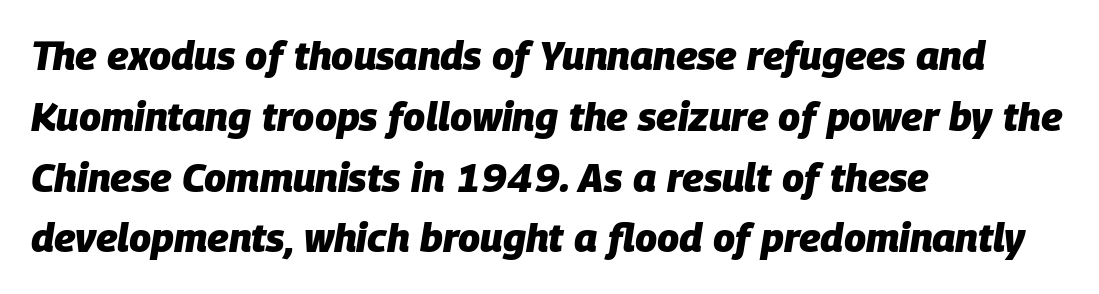
Q: Is the text bold? A: Yes.
Q: Is the text italic (slanted)? A: Yes, it leans right by about 9 degrees.
Q: Is the text underlined? A: No.
Q: How is the paragraph aligned? A: Left-aligned.
Q: Is the spacing between letters normal or unusually wide? A: Normal.
Q: Is the spacing between lines tight, normal or loose? A: Normal.
Q: Width (condensed, normal, or wide)? A: Normal.
Q: Stroke contrast? A: Low.
Q: x-height? A: Large.
Q: Monospaced? A: No.
